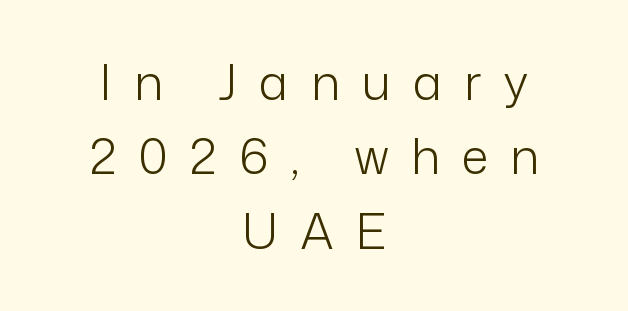
{"serif": "no", "italic": "no", "bold": "no", "weight": "light", "width": "normal", "stroke_contrast": "low", "x_height": "medium", "monospaced": "no", "underline": "no", "align": "center", "line_spacing": "normal", "line_spacing_ratio": 1.52, "letter_spacing": "wide", "letter_spacing_em": 0.45, "glyph_px": 49}
